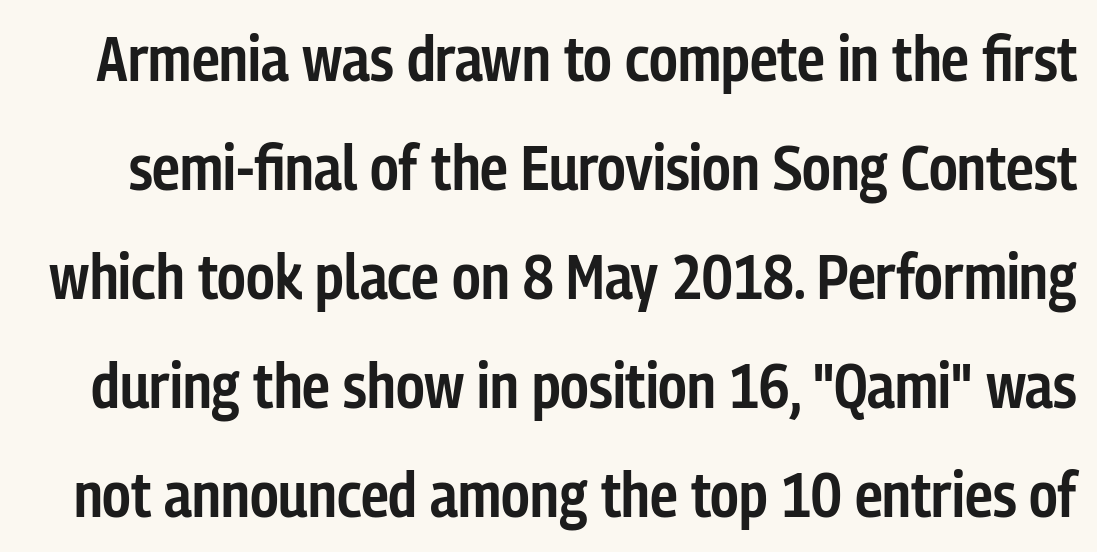
{"serif": "no", "italic": "no", "bold": "semi", "weight": "semibold", "width": "condensed", "stroke_contrast": "low", "x_height": "medium", "monospaced": "no", "underline": "no", "line_spacing_ratio": 1.73, "letter_spacing": "normal", "letter_spacing_em": 0.0, "glyph_px": 63}
